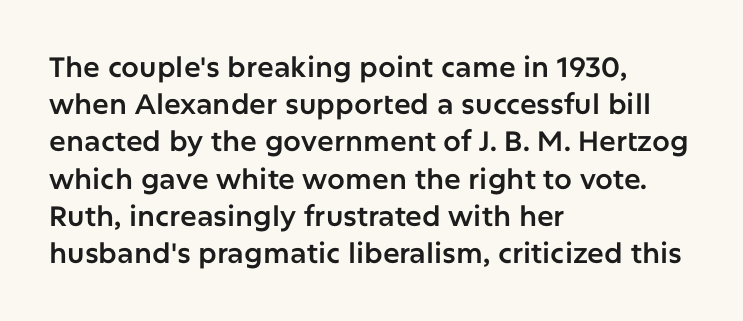
Letterform terminals end flat and unadorned throughout the passage. Upright lettering throughout. A typesetter would call this proportional, since set widths differ per character. Letter spacing: default. The block of text has a typical density, with ordinary space between rows.
